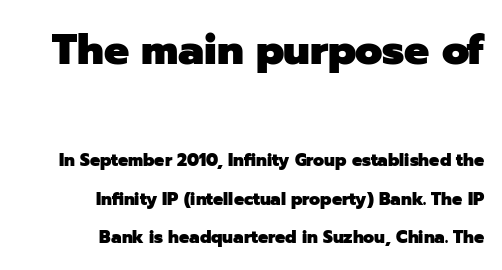
The image shows 42 px heavy sans-serif type, upright; set right-aligned, loose line spacing (2.27x), normal letter spacing, not underlined; the first (top) block is 2.47x larger; low stroke contrast and a medium x-height.
